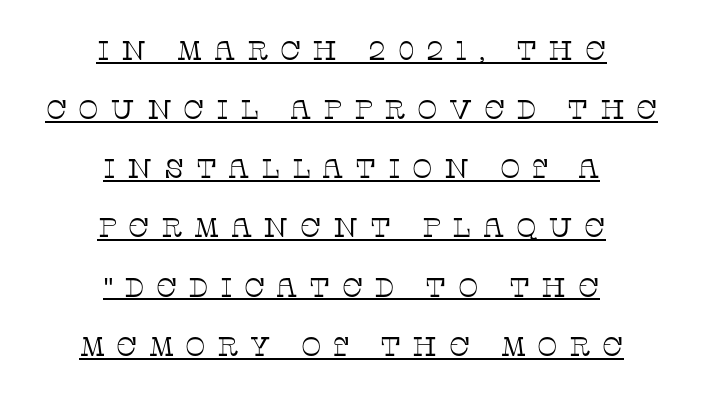
The image shows 27 px text type, upright; set centered, loose line spacing (2.19x), unusually wide letter spacing (+0.42 em), underlined.
